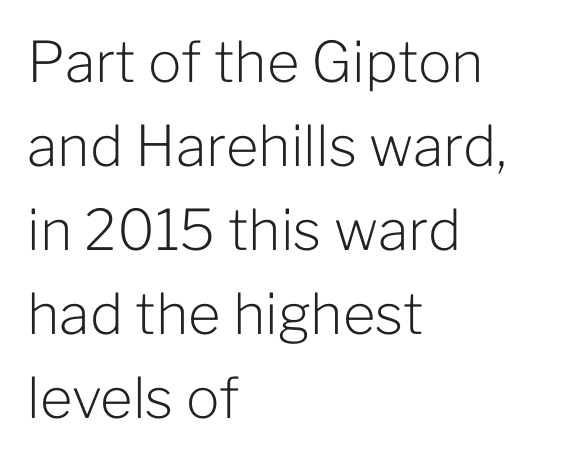
Q: Is the text bold? A: No.
Q: Is the text italic (slanted)? A: No, it is upright.
Q: Is the typeface a serif or a sans-serif typeface? A: Sans-serif.
Q: Is the text underlined? A: No.
Q: How is the paragraph aligned? A: Left-aligned.
Q: Is the spacing between letters normal or unusually wide? A: Normal.
Q: Is the spacing between lines tight, normal or loose? A: Normal.
Q: Width (condensed, normal, or wide)? A: Normal.
Q: Stroke contrast? A: Low.
Q: x-height? A: Medium.
Q: Monospaced? A: No.
